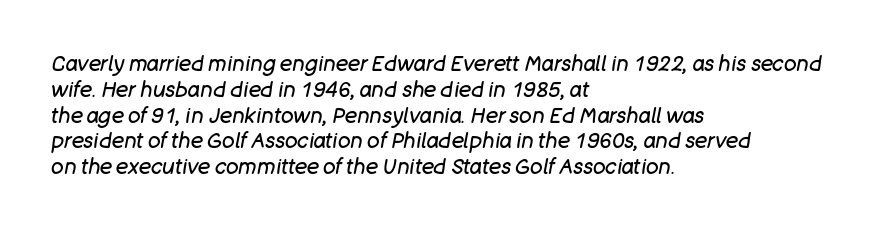
The space directly below the letters is spotless. Slanted lettering throughout. Teacher's note: observe the even left margin — that is flush-left alignment. Each stroke keeps to a modest, everyday thickness or less. A typesetter would call this zero additional tracking.
